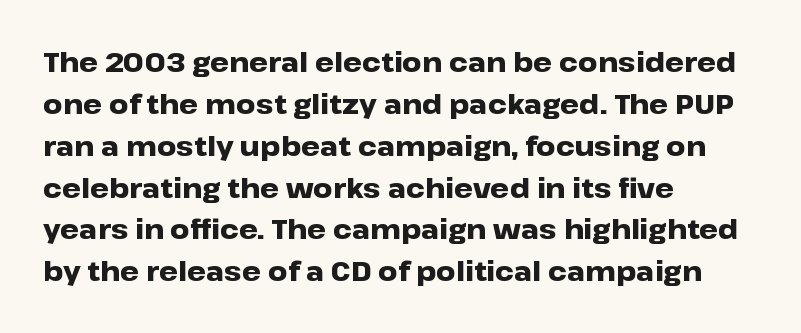
Q: Is the text bold? A: Yes.
Q: Is the text italic (slanted)? A: No, it is upright.
Q: Is the text underlined? A: No.
Q: How is the paragraph aligned? A: Left-aligned.
Q: Is the spacing between letters normal or unusually wide? A: Normal.
Q: Is the spacing between lines tight, normal or loose? A: Normal.
